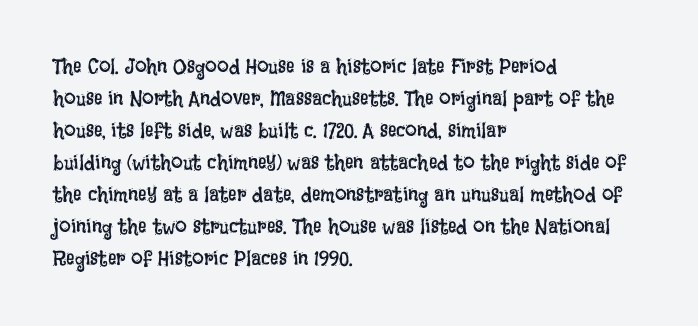
The image shows 21 px text type, upright; set left-aligned, normal line spacing (1.52x), normal letter spacing, not underlined.
